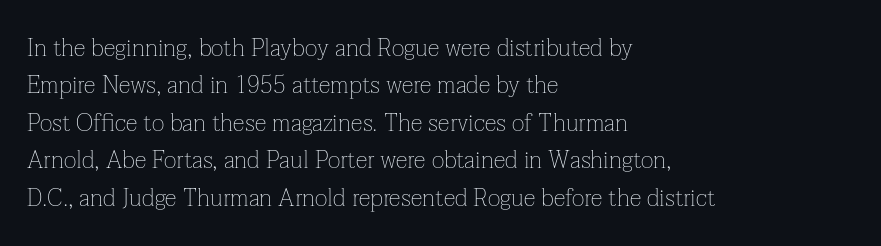
{"italic": "no", "bold": "no", "underline": "no", "align": "left", "line_spacing": "normal", "line_spacing_ratio": 1.56, "letter_spacing": "normal", "letter_spacing_em": 0.0, "glyph_px": 24}
